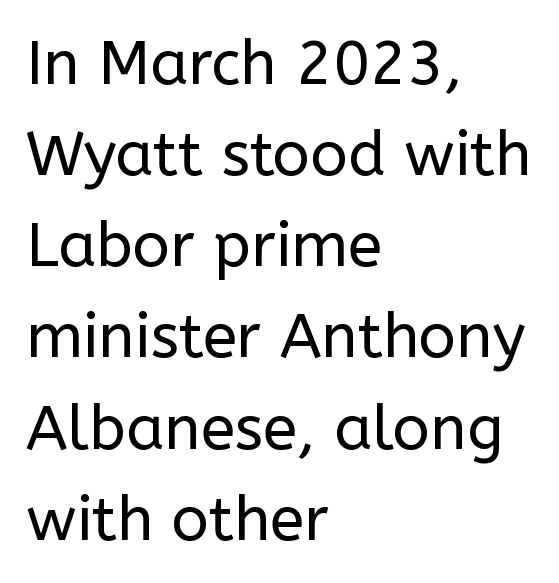
The image shows 62 px regular-weight sans-serif type, upright; set left-aligned, normal line spacing (1.47x), normal letter spacing, not underlined; low stroke contrast and a medium x-height.
